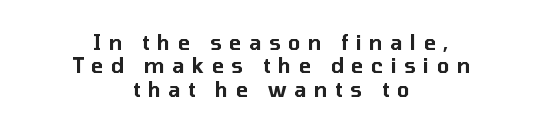
{"italic": "no", "underline": "no", "align": "center", "line_spacing_ratio": 1.17, "letter_spacing": "wide", "letter_spacing_em": 0.38, "glyph_px": 20}
